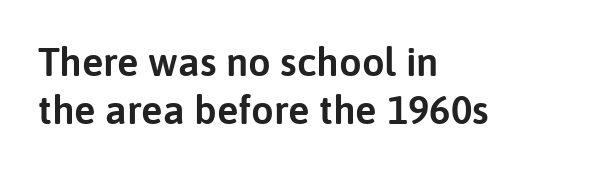
{"serif": "no", "italic": "no", "width": "normal", "stroke_contrast": "low", "x_height": "medium", "monospaced": "no", "underline": "no", "align": "left", "line_spacing_ratio": 1.21, "letter_spacing": "normal", "letter_spacing_em": 0.0, "glyph_px": 40}
